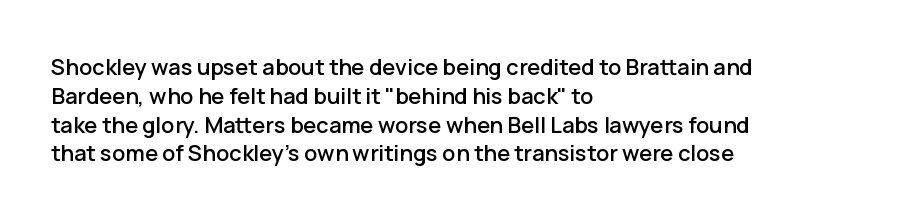
Q: Is the text italic (slanted)? A: No, it is upright.
Q: Is the text underlined? A: No.
Q: How is the paragraph aligned? A: Left-aligned.
Q: Is the spacing between letters normal or unusually wide? A: Normal.
Q: Is the spacing between lines tight, normal or loose? A: Normal.
